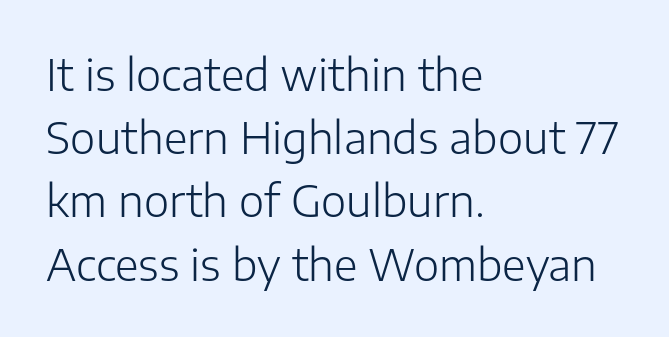
The image shows 43 px light sans-serif type, upright; set left-aligned, normal line spacing (1.47x), normal letter spacing, not underlined; low stroke contrast and a medium x-height.
